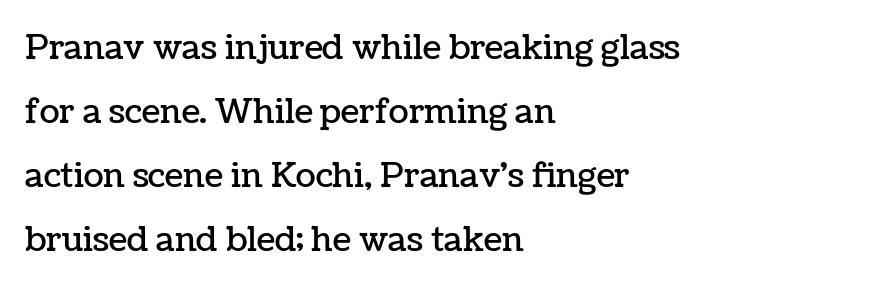
{"italic": "no", "width": "normal", "stroke_contrast": "low", "x_height": "medium", "monospaced": "no", "underline": "no", "align": "left", "line_spacing": "loose", "line_spacing_ratio": 1.94, "letter_spacing": "normal", "letter_spacing_em": 0.0, "glyph_px": 33}
